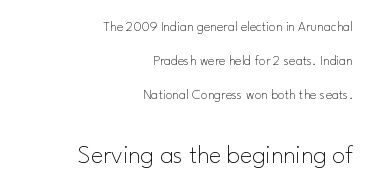
Q: Is the text bold? A: No.
Q: Is the text italic (slanted)? A: No, it is upright.
Q: Is the text underlined? A: No.
Q: How is the paragraph aligned? A: Right-aligned.
Q: Is the spacing between letters normal or unusually wide? A: Normal.
Q: Is the spacing between lines tight, normal or loose? A: Loose.
Q: Which block of text is set in a larger size, the first (top) or the second (bottom)? A: The second (bottom) one.
